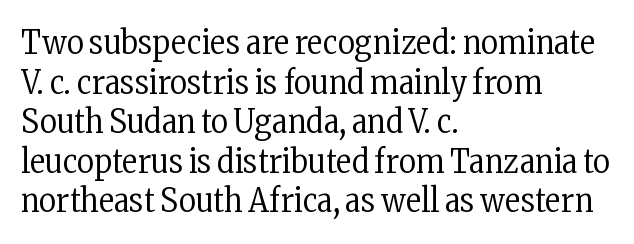
The image shows 33 px regular-weight, condensed serif type, upright; set left-aligned, line spacing 1.2x, normal letter spacing, not underlined; low stroke contrast and a medium x-height.
